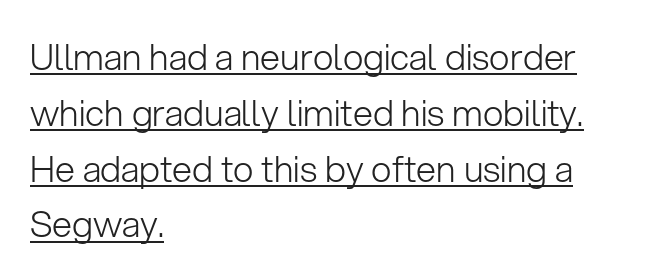
The image shows 36 px light sans-serif type, upright; set left-aligned, normal line spacing (1.55x), normal letter spacing, underlined; low stroke contrast and a medium x-height.
